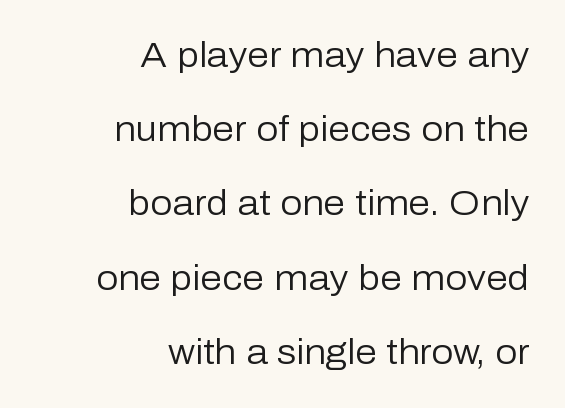
The image shows 35 px regular-weight sans-serif type, upright; set right-aligned, loose line spacing (2.12x), normal letter spacing, not underlined; low stroke contrast and a medium x-height.
